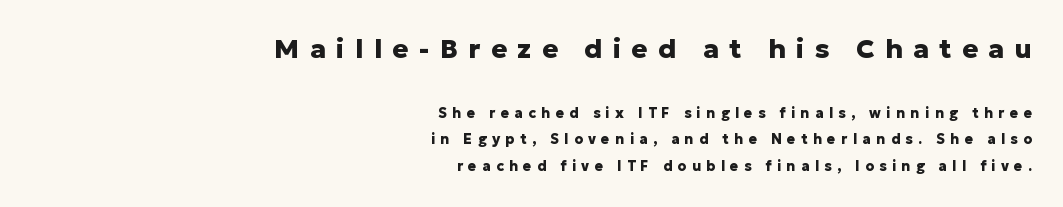
{"italic": "no", "bold": "yes", "underline": "no", "align": "right", "line_spacing": "loose", "line_spacing_ratio": 1.9, "letter_spacing": "wide", "letter_spacing_em": 0.38, "larger_block": "first", "size_ratio": 1.93, "glyph_px": 27}
